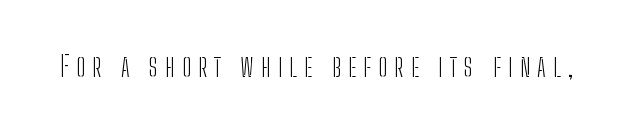
Compared with typical body copy, the letter spacing here is much looser. A typesetter would call this proportional, since set widths differ per character. If you drew a line through each stem, it would be perfectly vertical. The string is rendered with underlining switched off. Heaviness? Minimal to ordinary, like unemphasized prose. Serifs: no, the terminals of the letterforms are clean.
